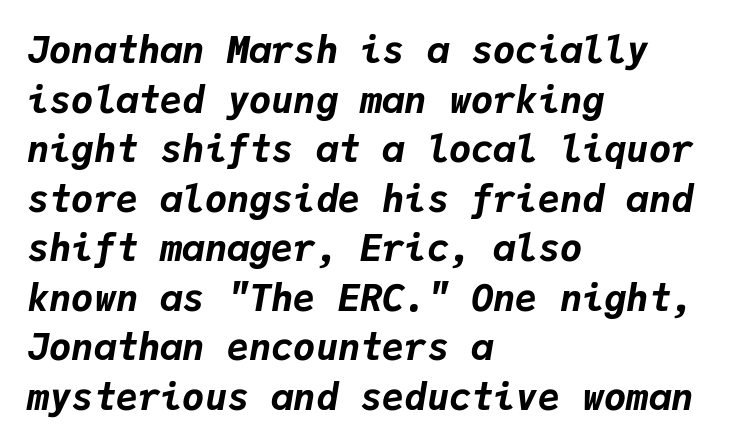
Q: Is the text bold? A: Yes.
Q: Is the text italic (slanted)? A: Yes, it leans right by about 9 degrees.
Q: Is the text underlined? A: No.
Q: How is the paragraph aligned? A: Left-aligned.
Q: Is the spacing between letters normal or unusually wide? A: Normal.
Q: Is the spacing between lines tight, normal or loose? A: Normal.
Q: Width (condensed, normal, or wide)? A: Normal.
Q: Stroke contrast? A: Low.
Q: x-height? A: Medium.
Q: Monospaced? A: Yes.
